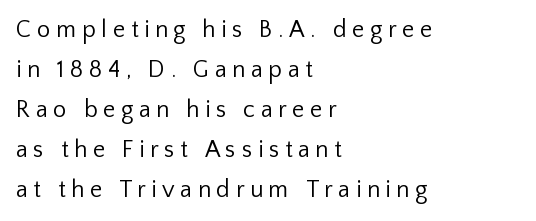
Q: Is the text bold? A: No.
Q: Is the text italic (slanted)? A: No, it is upright.
Q: Is the text underlined? A: No.
Q: How is the paragraph aligned? A: Left-aligned.
Q: Is the spacing between letters normal or unusually wide? A: Unusually wide.
Q: Is the spacing between lines tight, normal or loose? A: Normal.
